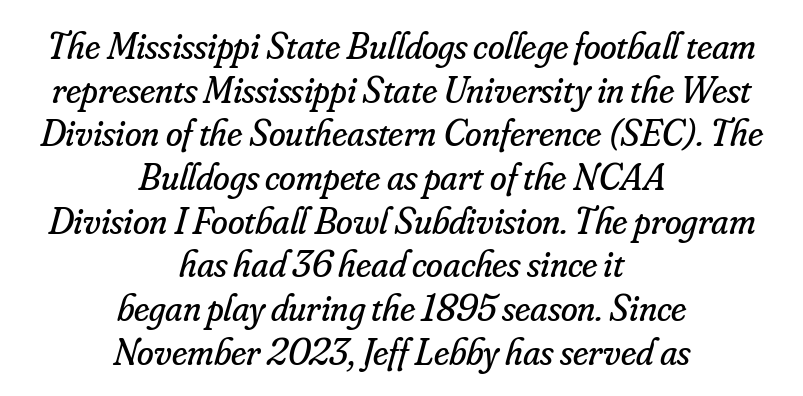
{"serif": "yes", "italic": "yes", "lean": "right", "slant_degrees": 16, "bold": "no", "weight": "regular", "width": "normal", "stroke_contrast": "low", "x_height": "small", "monospaced": "no", "underline": "no", "align": "center", "line_spacing": "tight", "line_spacing_ratio": 1.15, "letter_spacing": "normal", "letter_spacing_em": 0.0, "glyph_px": 38}
